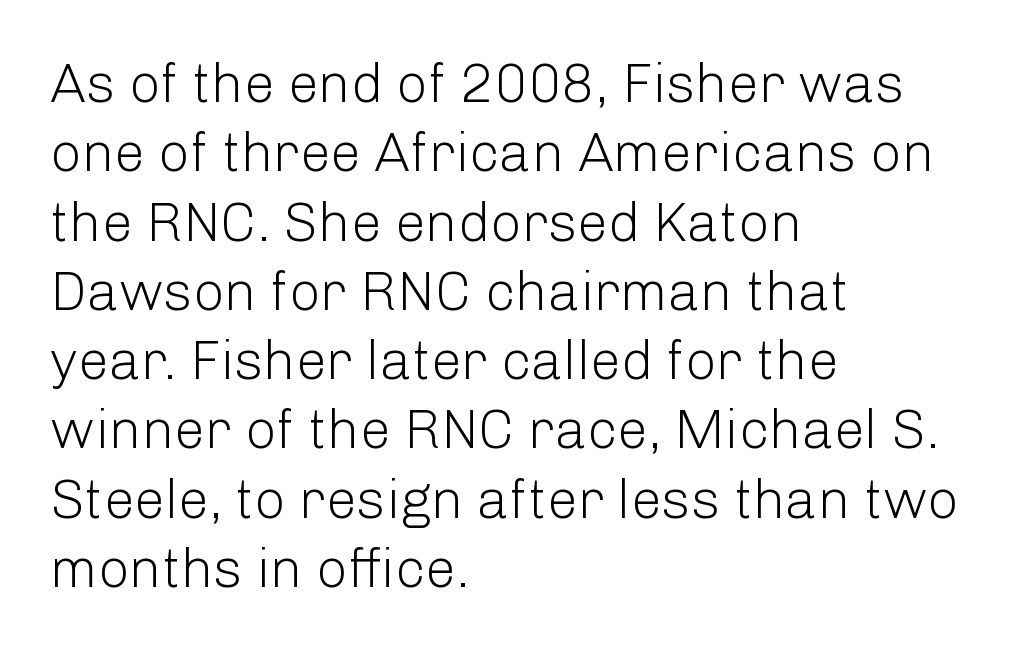
Q: Is the text bold? A: No.
Q: Is the text italic (slanted)? A: No, it is upright.
Q: Is the typeface a serif or a sans-serif typeface? A: Sans-serif.
Q: Is the text underlined? A: No.
Q: How is the paragraph aligned? A: Left-aligned.
Q: Is the spacing between letters normal or unusually wide? A: Normal.
Q: Is the spacing between lines tight, normal or loose? A: Normal.
Q: Width (condensed, normal, or wide)? A: Normal.
Q: Stroke contrast? A: Low.
Q: x-height? A: Medium.
Q: Monospaced? A: No.
